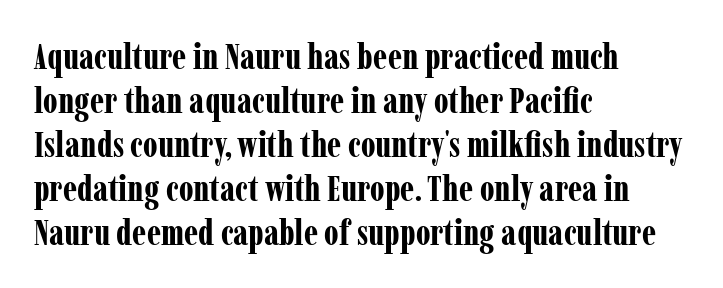
Characters follow at the spacing the type designer built in. Do the characters align in a grid? No, the font is proportional. Letterform terminals end in serifs throughout the passage. Beneath every word, the page is bare.
